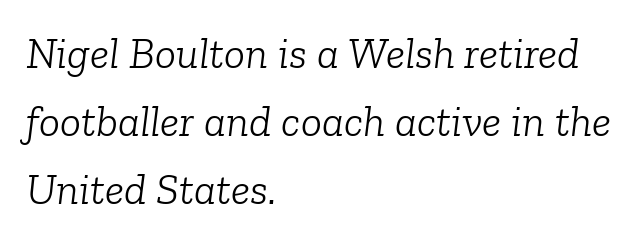
{"serif": "yes", "italic": "yes", "lean": "right", "slant_degrees": 6, "bold": "no", "weight": "light", "width": "normal", "stroke_contrast": "low", "x_height": "medium", "monospaced": "no", "underline": "no", "align": "left", "line_spacing": "normal", "line_spacing_ratio": 1.55, "letter_spacing": "normal", "letter_spacing_em": 0.0, "glyph_px": 44}
